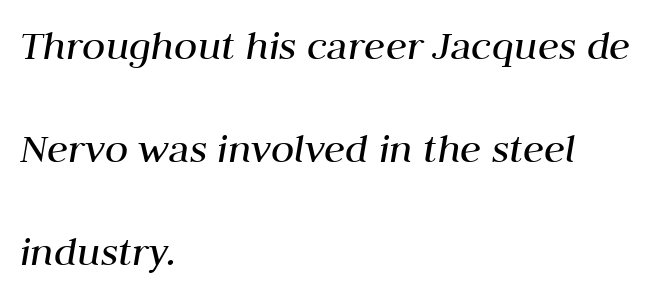
Q: Is the text bold? A: No.
Q: Is the text italic (slanted)? A: Yes, it leans right by about 10 degrees.
Q: Is the text underlined? A: No.
Q: How is the paragraph aligned? A: Left-aligned.
Q: Is the spacing between letters normal or unusually wide? A: Normal.
Q: Is the spacing between lines tight, normal or loose? A: Loose.
Q: Width (condensed, normal, or wide)? A: Normal.
Q: Stroke contrast? A: Medium.
Q: x-height? A: Medium.
Q: Monospaced? A: No.
